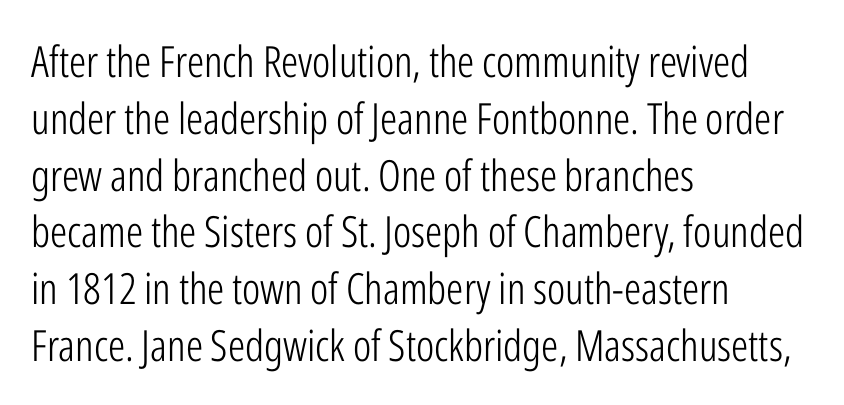
The letters advance in unequal steps, a hallmark of proportional type. Heaviness? Minimal to ordinary, like unemphasized prose. No extra tracking has been applied to these lines. The rendering anchors every line to the left-hand side. The passage shown is typeset with a sans-serif family. Descender tails drop into unmarked territory.
